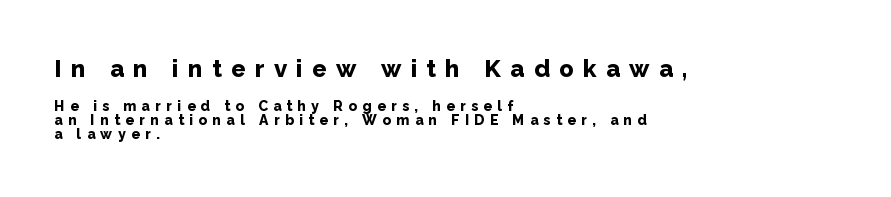
The image shows 24 px bold type, upright; set left-aligned, tight line spacing (0.99x), unusually wide letter spacing (+0.39 em), not underlined; the first (top) block is 1.71x larger.
